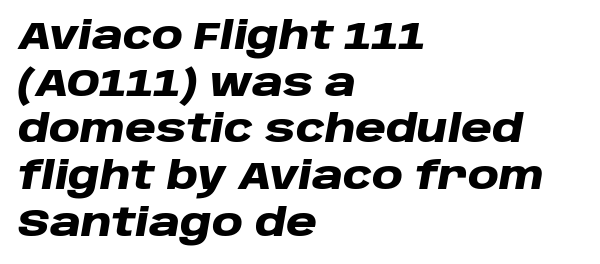
Q: Is the text bold? A: Yes.
Q: Is the text italic (slanted)? A: Yes, it leans right by about 10 degrees.
Q: Is the text underlined? A: No.
Q: How is the paragraph aligned? A: Left-aligned.
Q: Is the spacing between letters normal or unusually wide? A: Normal.
Q: Width (condensed, normal, or wide)? A: Wide.
Q: Stroke contrast? A: Low.
Q: x-height? A: Large.
Q: Monospaced? A: No.
